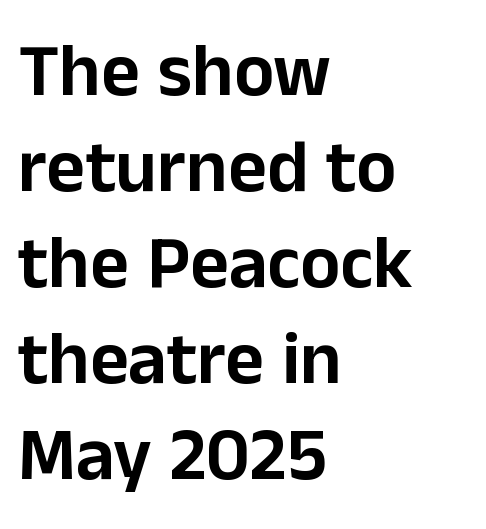
{"serif": "no", "italic": "no", "width": "normal", "stroke_contrast": "low", "x_height": "medium", "monospaced": "no", "underline": "no", "align": "left", "line_spacing": "normal", "line_spacing_ratio": 1.28, "letter_spacing": "normal", "letter_spacing_em": 0.0, "glyph_px": 75}
